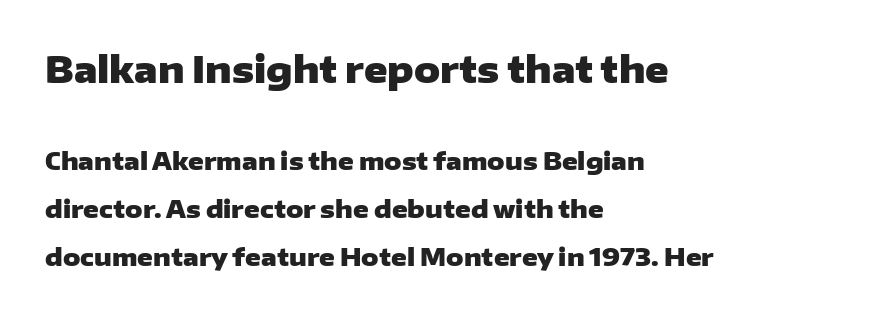
The image shows 36 px heavy, wide sans-serif type, upright; set left-aligned, loose line spacing (1.99x), normal letter spacing, not underlined; the first (top) block is 1.5x larger; low stroke contrast and a medium x-height.
